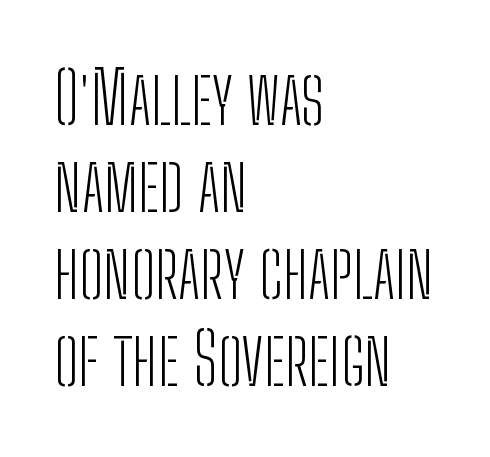
Q: Is the text bold? A: No.
Q: Is the text italic (slanted)? A: No, it is upright.
Q: Is the typeface a serif or a sans-serif typeface? A: Sans-serif.
Q: Is the text underlined? A: No.
Q: How is the paragraph aligned? A: Left-aligned.
Q: Is the spacing between letters normal or unusually wide? A: Normal.
Q: Width (condensed, normal, or wide)? A: Condensed.
Q: Stroke contrast? A: Low.
Q: x-height? A: Medium.
Q: Monospaced? A: No.
